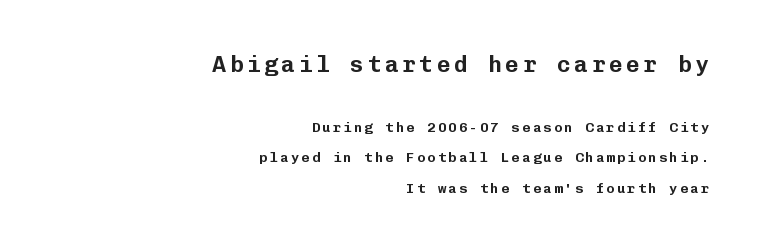
The image shows 23 px text type, upright; set right-aligned, loose line spacing (2.16x), not underlined; the first (top) block is 1.64x larger.
